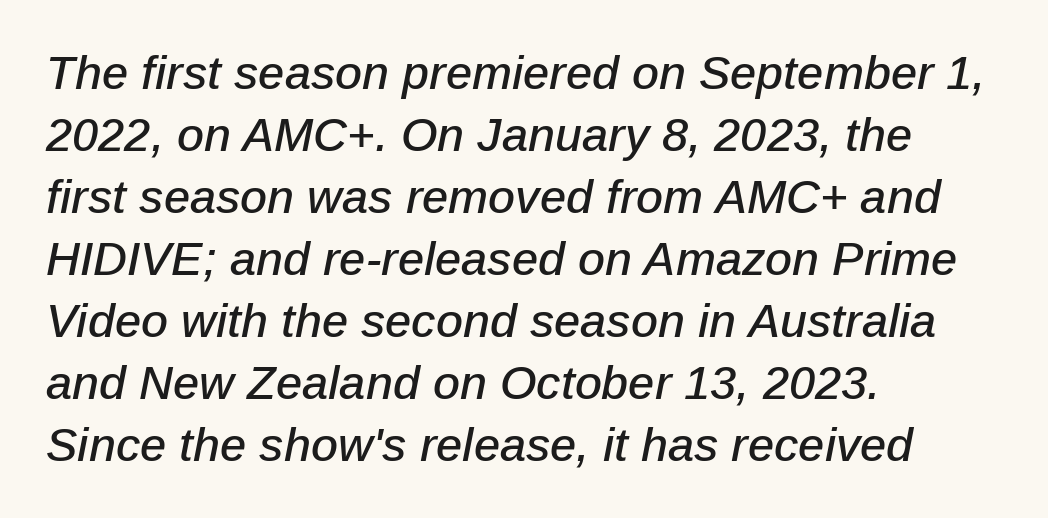
{"italic": "yes", "lean": "right", "slant_degrees": 12, "width": "normal", "stroke_contrast": "low", "x_height": "medium", "monospaced": "no", "underline": "no", "align": "left", "line_spacing": "normal", "line_spacing_ratio": 1.32, "letter_spacing": "normal", "letter_spacing_em": 0.0, "glyph_px": 47}
